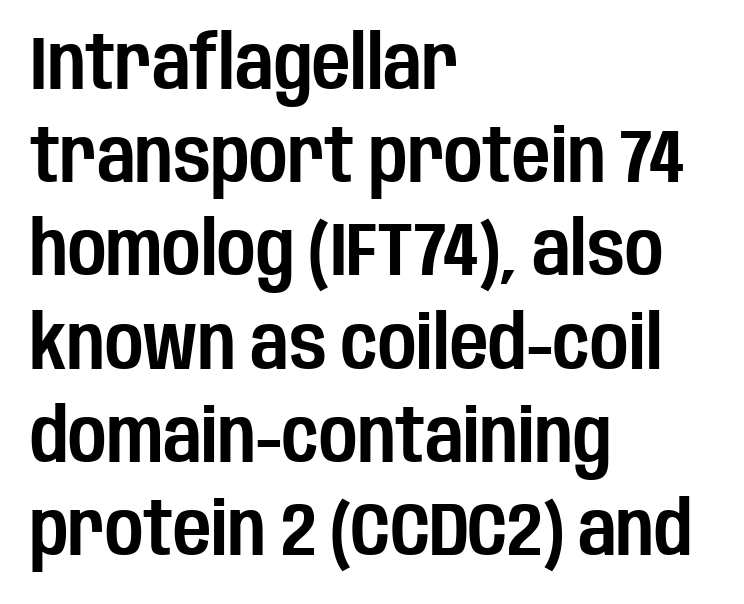
The image shows 74 px condensed sans-serif type, upright; set left-aligned, normal line spacing (1.26x), normal letter spacing, not underlined; low stroke contrast and a large x-height.
